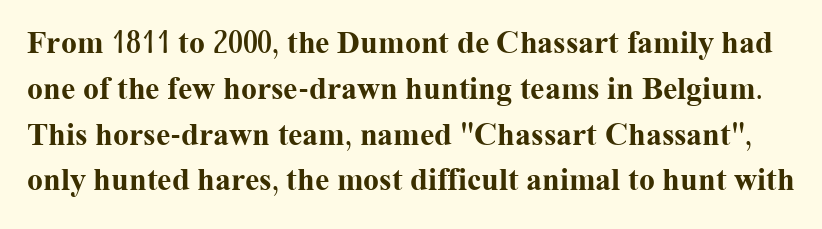
Q: Is the text bold? A: Yes.
Q: Is the text italic (slanted)? A: No, it is upright.
Q: Is the typeface a serif or a sans-serif typeface? A: Serif.
Q: Is the text underlined? A: No.
Q: Is the spacing between letters normal or unusually wide? A: Normal.
Q: Is the spacing between lines tight, normal or loose? A: Normal.
Q: Width (condensed, normal, or wide)? A: Normal.
Q: Stroke contrast? A: Medium.
Q: x-height? A: Medium.
Q: Monospaced? A: No.
